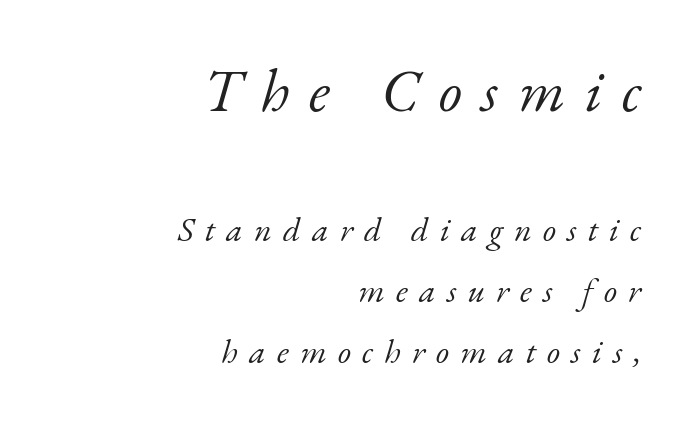
{"serif": "yes", "italic": "yes", "lean": "right", "slant_degrees": 17, "bold": "no", "weight": "light", "width": "normal", "stroke_contrast": "low", "x_height": "small", "monospaced": "no", "underline": "no", "align": "right", "line_spacing_ratio": 1.8, "letter_spacing": "wide", "letter_spacing_em": 0.33, "larger_block": "first", "size_ratio": 1.76, "glyph_px": 60}
